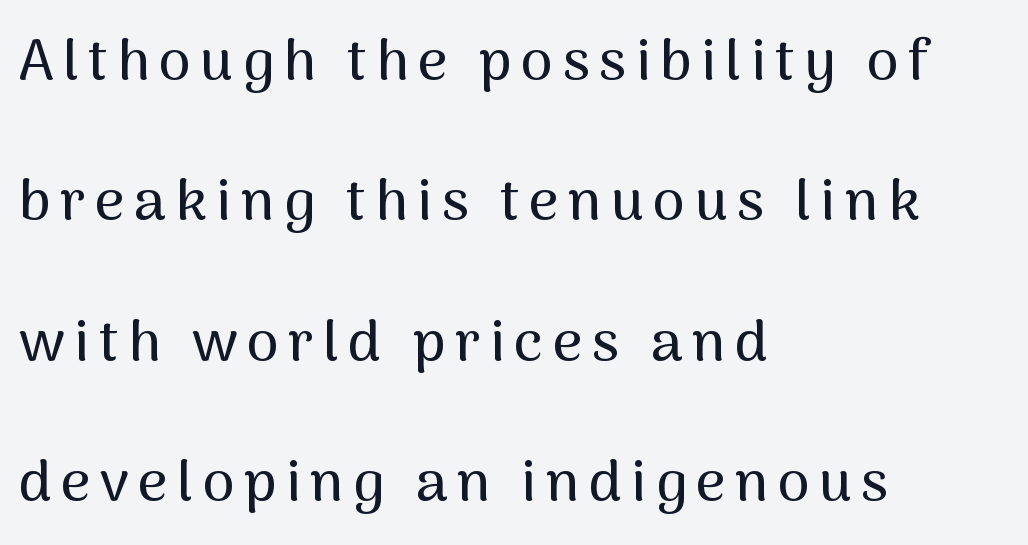
Stroke terminals: plain, sans-serif. Alignment: flush left. The lines are spread far apart with generous leading. Spacing verdict: proportional, widths tailored to each character.
